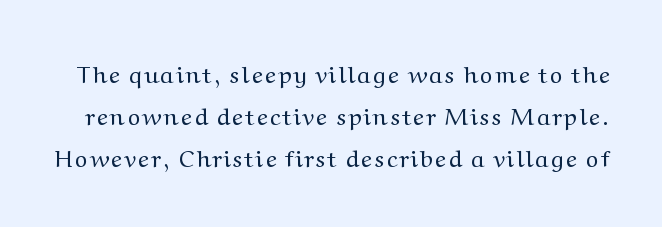
{"italic": "no", "bold": "no", "underline": "no", "line_spacing_ratio": 1.76, "glyph_px": 24}
